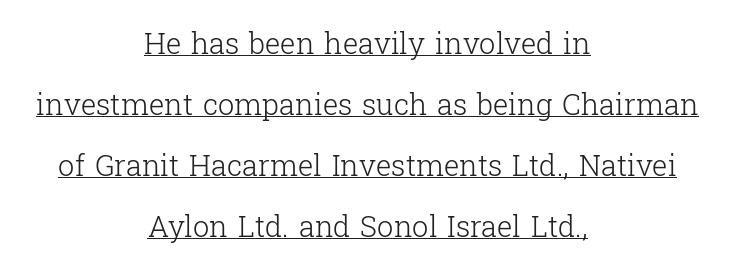
The text block is weighted toward neither margin, spreading evenly from the middle. Widely set lines give the paragraph a tall, airy silhouette. The passage shown has conventional tracking throughout. The font's upright variant was chosen for this text. Beneath each row of characters lies a ruled line.
